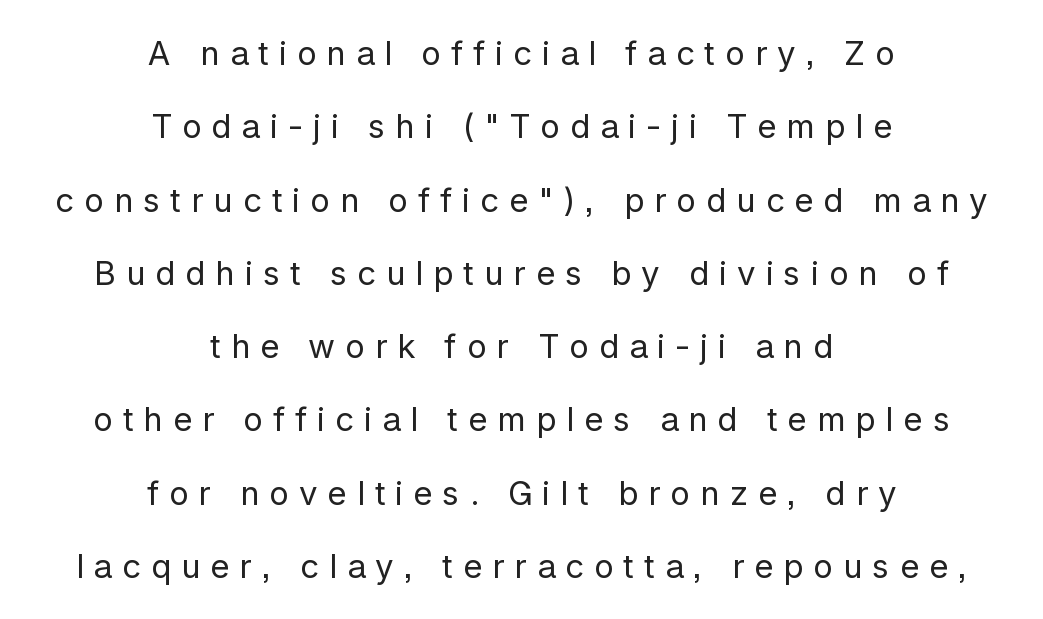
Q: Is the text bold? A: No.
Q: Is the text italic (slanted)? A: No, it is upright.
Q: Is the typeface a serif or a sans-serif typeface? A: Sans-serif.
Q: Is the text underlined? A: No.
Q: How is the paragraph aligned? A: Centered.
Q: Is the spacing between letters normal or unusually wide? A: Unusually wide.
Q: Is the spacing between lines tight, normal or loose? A: Loose.
Q: Width (condensed, normal, or wide)? A: Normal.
Q: Stroke contrast? A: Low.
Q: x-height? A: Medium.
Q: Monospaced? A: No.
